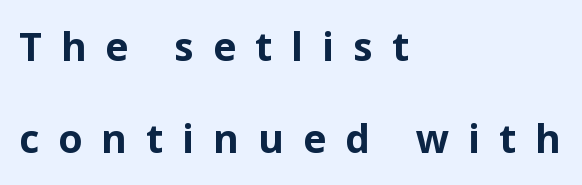
{"serif": "no", "italic": "no", "bold": "yes", "weight": "bold", "width": "normal", "stroke_contrast": "low", "x_height": "medium", "monospaced": "no", "underline": "no", "align": "left", "line_spacing": "loose", "line_spacing_ratio": 2.36, "letter_spacing": "wide", "letter_spacing_em": 0.49, "glyph_px": 39}
